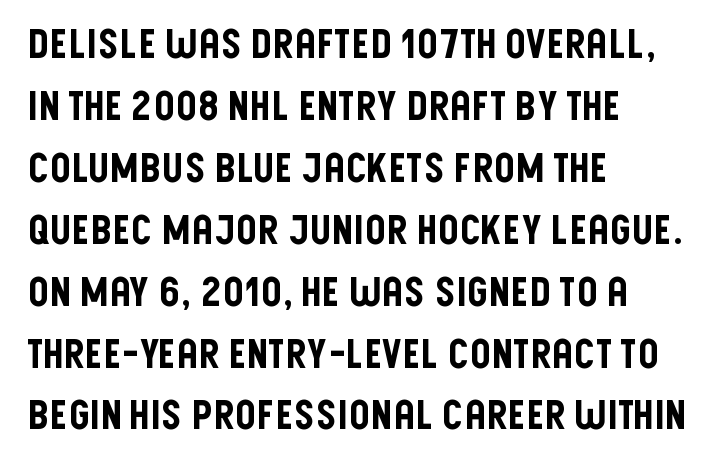
The image shows 41 px condensed sans-serif type, upright; set left-aligned, normal line spacing (1.51x), normal letter spacing, not underlined; low stroke contrast and a large x-height.
